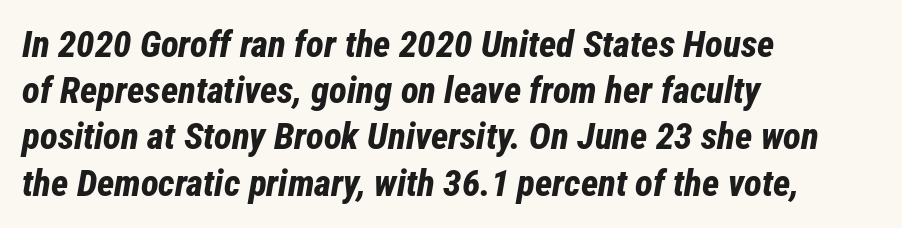
Strokes here are thick enough to call this a true bold. This sample keeps an unexceptional amount of space between lines. The passage shown is typed in a proportional face where columns would drift. Notice how the passage keeps a crisp vertical edge on the left only. A typesetter would mark this as italic. Words appear dense and cohesive because spacing is normal.
